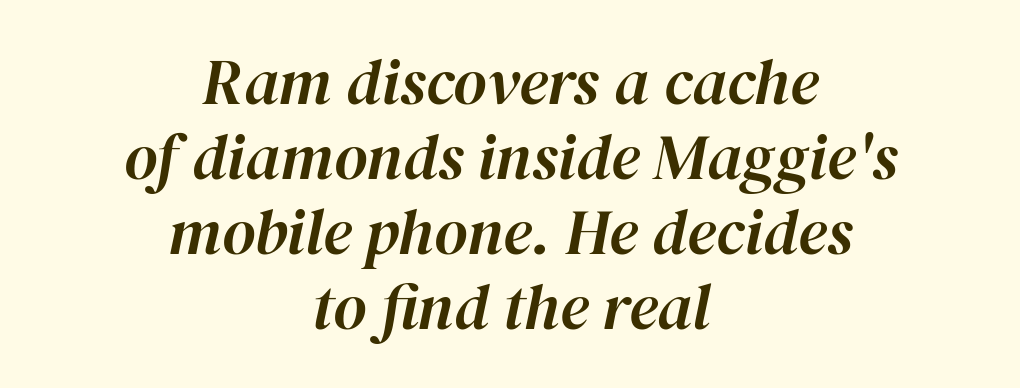
Q: Is the text italic (slanted)? A: Yes, it leans right by about 12 degrees.
Q: Is the text underlined? A: No.
Q: How is the paragraph aligned? A: Centered.
Q: Is the spacing between letters normal or unusually wide? A: Normal.
Q: Width (condensed, normal, or wide)? A: Normal.
Q: Stroke contrast? A: High.
Q: x-height? A: Medium.
Q: Monospaced? A: No.
